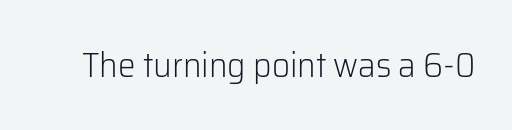
A typesetter would label this face a sans. A roman cut, with each character standing at attention. Type without underlining. Proportional: the letters do not fall into vertical columns. The characters are drawn with everyday or finer stroke widths.
